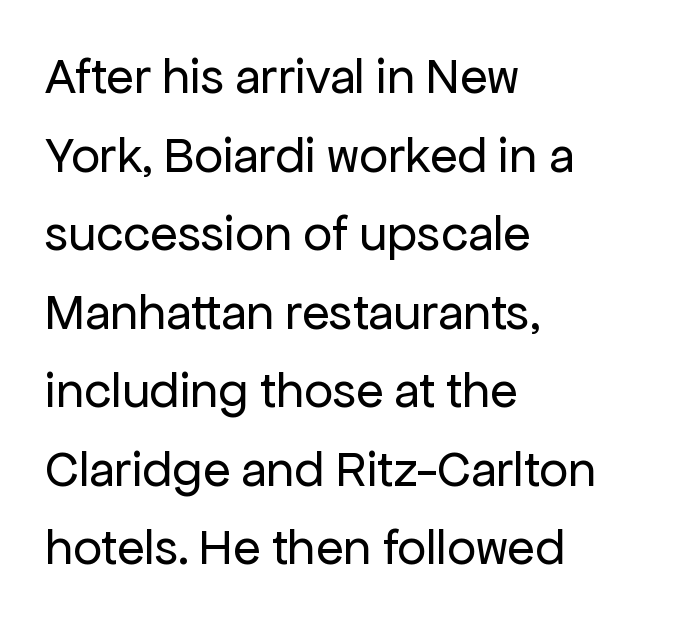
The letters advance in unequal steps, a hallmark of proportional type. The typography opts for an upright posture over an oblique one. Is there much room between lines? A standard amount, neither cramped nor airy. Caption: multi-line text, flush left, ragged right. Regarding serifs, this sample does without them. Bold? No — there's no thickening of the strokes.
